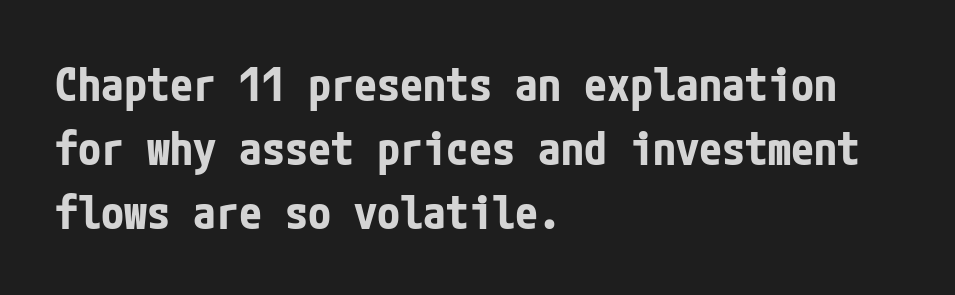
{"serif": "no", "italic": "no", "bold": "yes", "weight": "bold", "width": "condensed", "stroke_contrast": "low", "x_height": "medium", "underline": "no", "align": "left", "line_spacing": "normal", "line_spacing_ratio": 1.39, "letter_spacing": "normal", "letter_spacing_em": 0.0, "glyph_px": 46}
